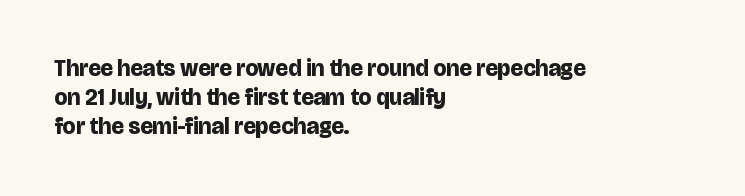
{"italic": "no", "bold": "yes", "underline": "no", "align": "left", "line_spacing": "normal", "line_spacing_ratio": 1.27, "letter_spacing": "normal", "letter_spacing_em": 0.0, "glyph_px": 23}
